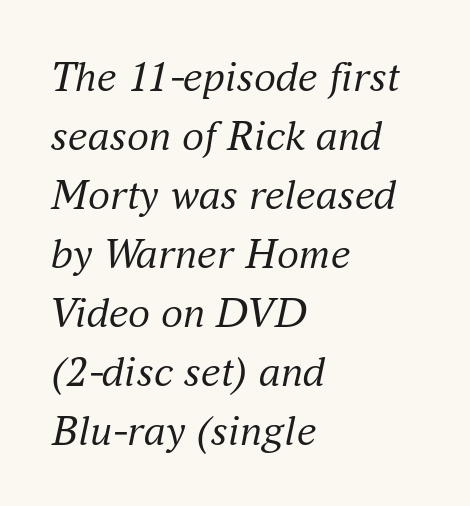
The baseline area is clear. Note the varied advance widths — an 'i' is clearly narrower than an 'm'. Heft: none added — not bold. Does extra space separate the letters? No, they use regular spacing.
